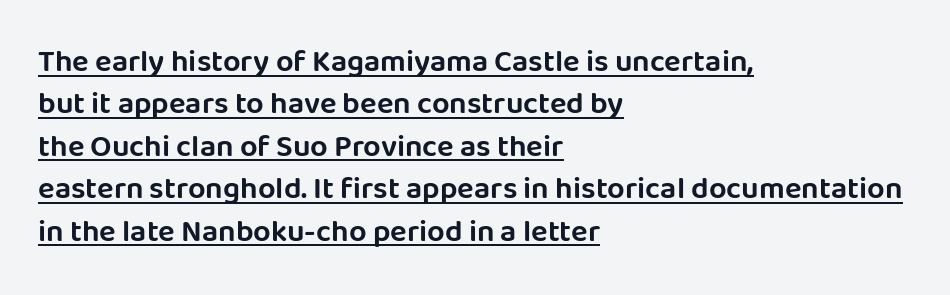
{"serif": "no", "italic": "no", "width": "normal", "stroke_contrast": "low", "x_height": "large", "monospaced": "no", "underline": "yes", "align": "left", "line_spacing": "normal", "line_spacing_ratio": 1.37, "letter_spacing": "normal", "letter_spacing_em": 0.0, "glyph_px": 31}
